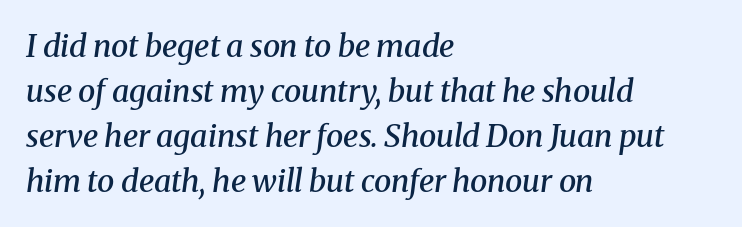
{"serif": "yes", "italic": "yes", "lean": "right", "slant_degrees": 8, "bold": "semi", "weight": "semibold", "width": "normal", "stroke_contrast": "medium", "x_height": "medium", "monospaced": "no", "underline": "no", "align": "left", "line_spacing": "normal", "line_spacing_ratio": 1.45, "letter_spacing": "normal", "letter_spacing_em": 0.0, "glyph_px": 31}
